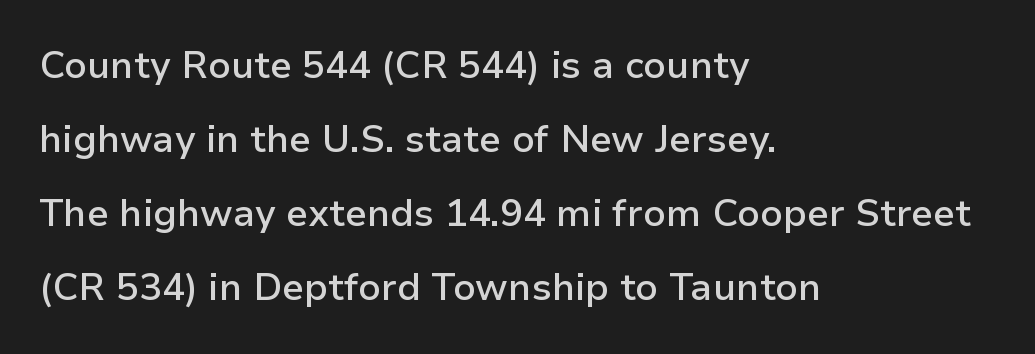
Letter spacing: default. The strip under each line holds only bare page. Notice how the passage keeps a crisp vertical edge on the left only. Examine the stroke ends and you'll find no serifs. Quick note: not italic, upright. Looks like regular typesetting: each glyph gets only the width it needs.
